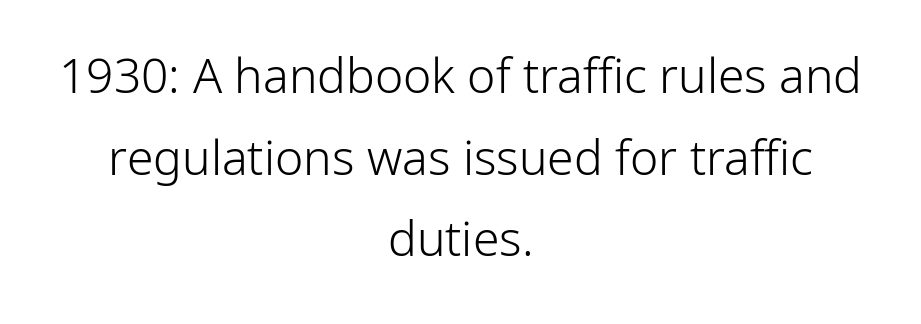
The image shows 48 px light sans-serif type, upright; set centered, normal line spacing (1.7x), normal letter spacing, not underlined; low stroke contrast and a medium x-height.
